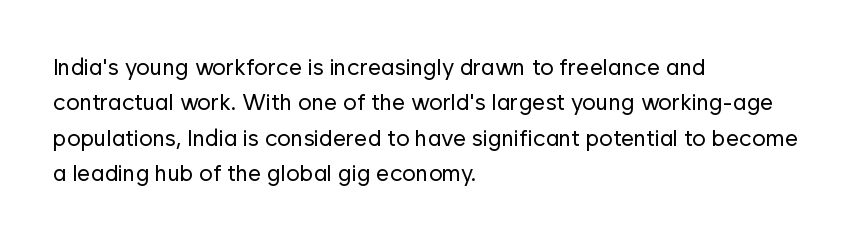
Q: Is the text bold? A: No.
Q: Is the text italic (slanted)? A: No, it is upright.
Q: Is the text underlined? A: No.
Q: How is the paragraph aligned? A: Left-aligned.
Q: Is the spacing between letters normal or unusually wide? A: Normal.
Q: Is the spacing between lines tight, normal or loose? A: Normal.
